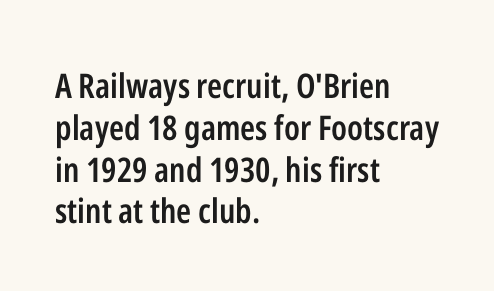
{"serif": "no", "italic": "no", "bold": "semi", "weight": "semibold", "width": "condensed", "stroke_contrast": "low", "x_height": "medium", "monospaced": "no", "underline": "no", "align": "left", "line_spacing_ratio": 1.23, "letter_spacing": "normal", "letter_spacing_em": 0.0, "glyph_px": 34}
